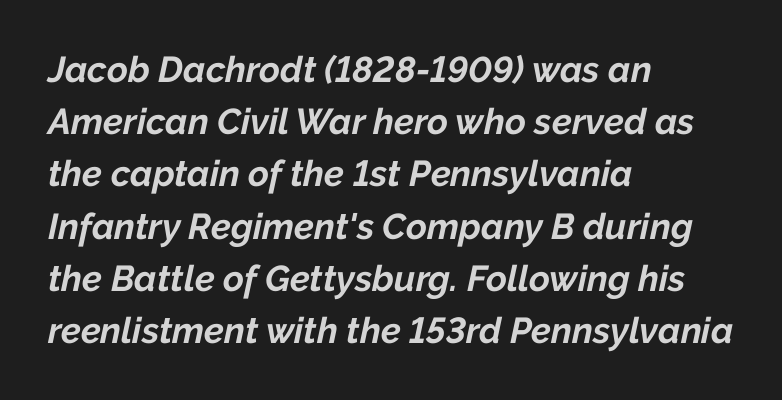
Q: Is the text bold? A: Yes.
Q: Is the text italic (slanted)? A: Yes, it leans right by about 12 degrees.
Q: Is the text underlined? A: No.
Q: How is the paragraph aligned? A: Left-aligned.
Q: Is the spacing between letters normal or unusually wide? A: Normal.
Q: Is the spacing between lines tight, normal or loose? A: Normal.
Q: Width (condensed, normal, or wide)? A: Normal.
Q: Stroke contrast? A: Low.
Q: x-height? A: Medium.
Q: Monospaced? A: No.
